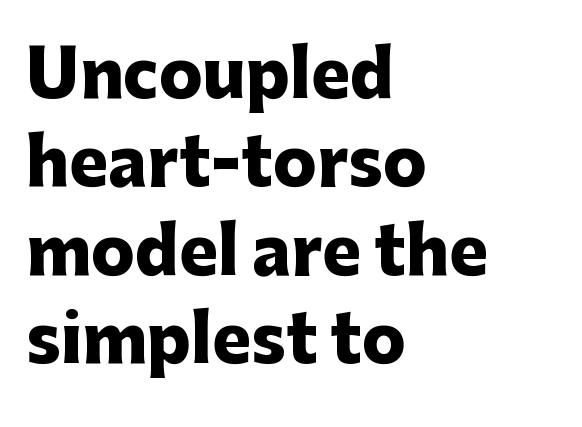
The image shows 65 px heavy sans-serif type, upright; set left-aligned, normal line spacing (1.36x), normal letter spacing, not underlined; low stroke contrast and a medium x-height.
